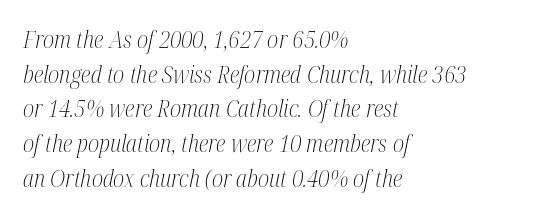
The image shows 23 px text type, italic (leaning right); set left-aligned, normal line spacing (1.51x), normal letter spacing, not underlined.
